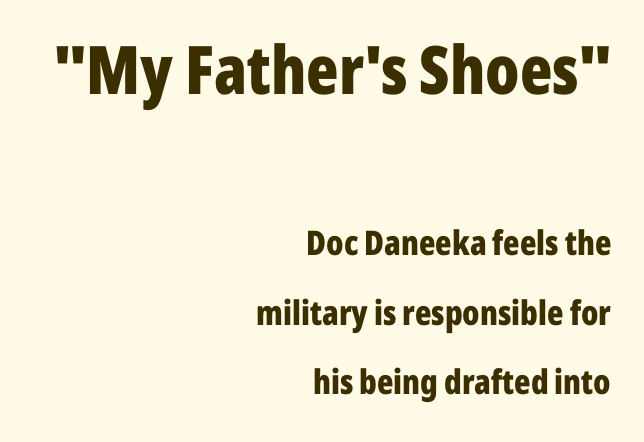
The image shows 67 px bold, condensed sans-serif type, upright; set right-aligned, loose line spacing (2.05x), normal letter spacing, not underlined; the first (top) block is 1.97x larger; low stroke contrast and a medium x-height.
